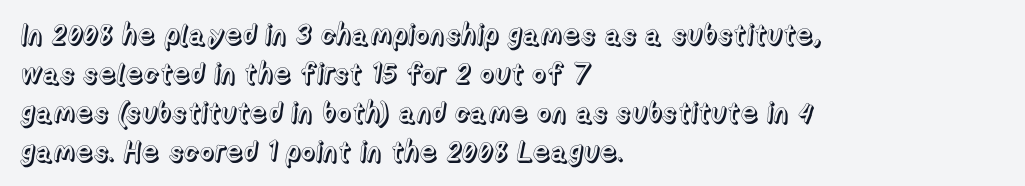
{"width": "normal", "x_height": "medium", "monospaced": "no", "underline": "no", "align": "left", "line_spacing": "normal", "line_spacing_ratio": 1.39, "letter_spacing": "normal", "letter_spacing_em": 0.0, "glyph_px": 28}
